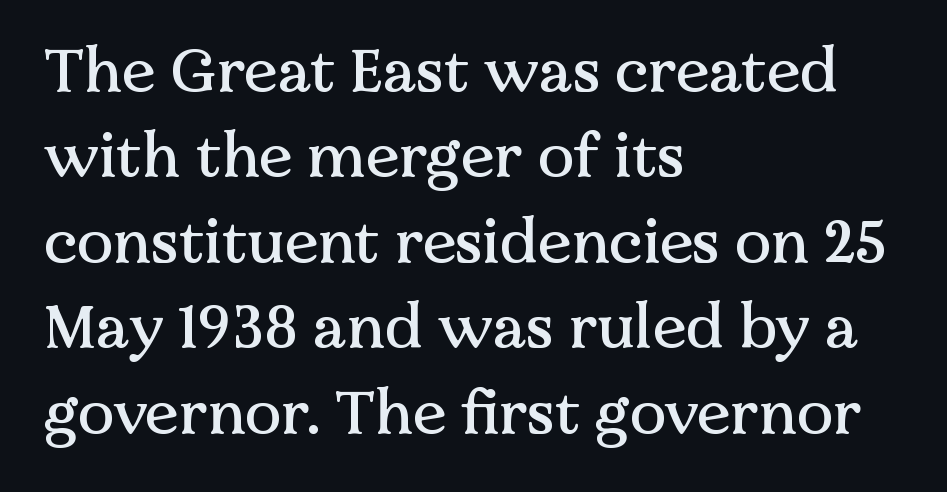
Descenders are the only things crossing below the line. Vertical spacing — default. Posture: upright roman. The line texture is even and compact thanks to regular tracking. A typesetter would call this proportional, since set widths differ per character.
